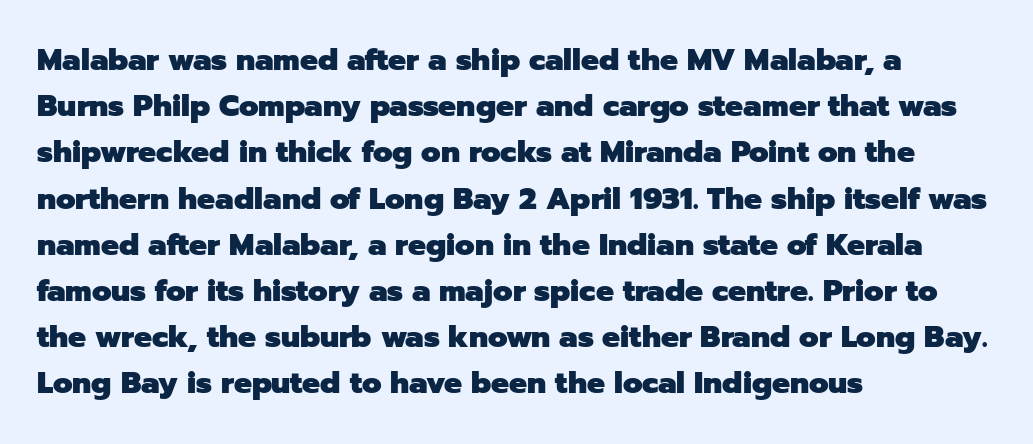
{"serif": "no", "italic": "no", "bold": "yes", "weight": "heavy", "width": "normal", "stroke_contrast": "low", "x_height": "medium", "monospaced": "no", "underline": "no", "align": "left", "line_spacing": "normal", "line_spacing_ratio": 1.54, "letter_spacing": "normal", "letter_spacing_em": 0.0, "glyph_px": 30}
